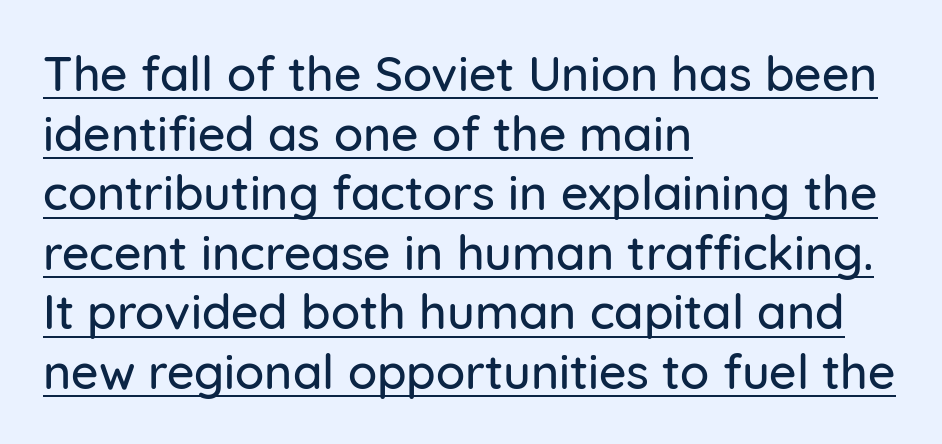
The image shows 48 px sans-serif type, upright; set left-aligned, line spacing 1.24x, normal letter spacing, underlined; low stroke contrast and a medium x-height.
